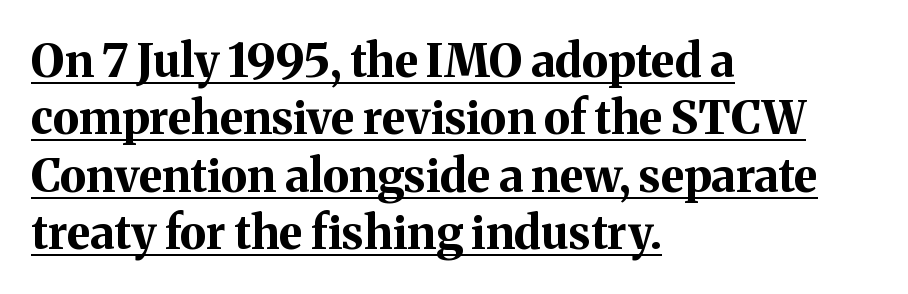
Q: Is the text bold? A: Yes.
Q: Is the text italic (slanted)? A: No, it is upright.
Q: Is the typeface a serif or a sans-serif typeface? A: Serif.
Q: Is the text underlined? A: Yes.
Q: How is the paragraph aligned? A: Left-aligned.
Q: Is the spacing between letters normal or unusually wide? A: Normal.
Q: Is the spacing between lines tight, normal or loose? A: Normal.
Q: Width (condensed, normal, or wide)? A: Normal.
Q: Stroke contrast? A: Medium.
Q: x-height? A: Medium.
Q: Monospaced? A: No.
